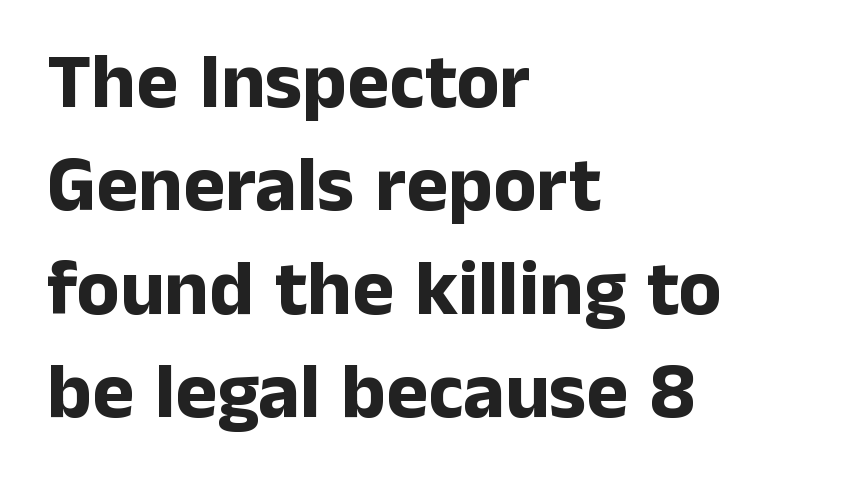
The image shows 79 px bold sans-serif type, upright; set left-aligned, normal line spacing (1.31x), normal letter spacing, not underlined; low stroke contrast and a medium x-height.
